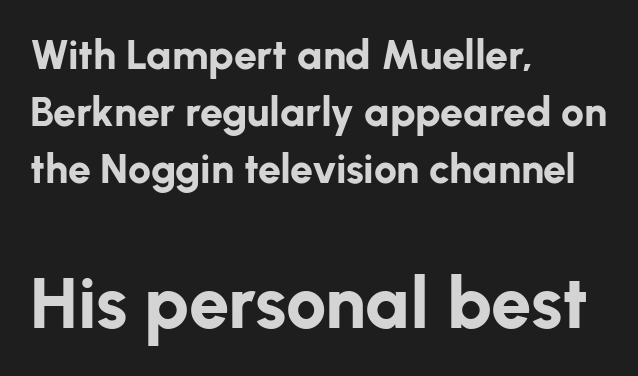
The image shows 72 px bold sans-serif type, upright; set left-aligned, normal line spacing (1.39x), normal letter spacing, not underlined; the second (bottom) block is 1.76x larger; low stroke contrast and a medium x-height.
